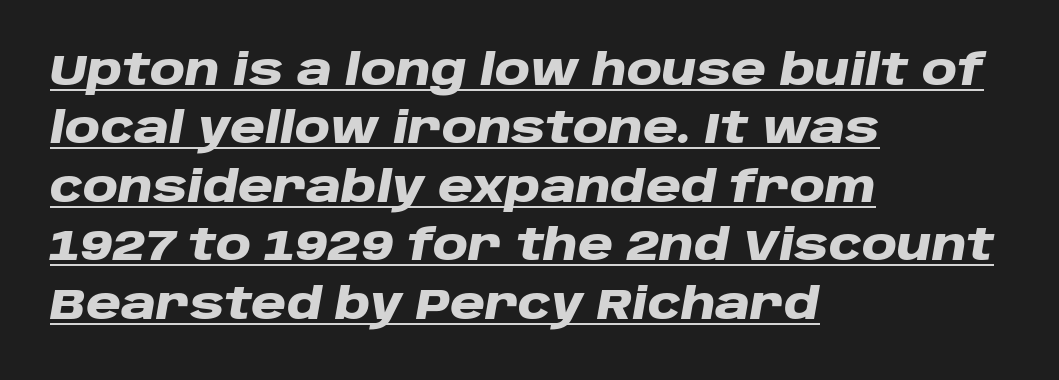
{"italic": "yes", "lean": "right", "slant_degrees": 10, "bold": "yes", "weight": "heavy", "width": "wide", "stroke_contrast": "low", "x_height": "large", "monospaced": "no", "underline": "yes", "align": "left", "line_spacing": "normal", "line_spacing_ratio": 1.36, "letter_spacing": "normal", "letter_spacing_em": 0.0, "glyph_px": 43}
